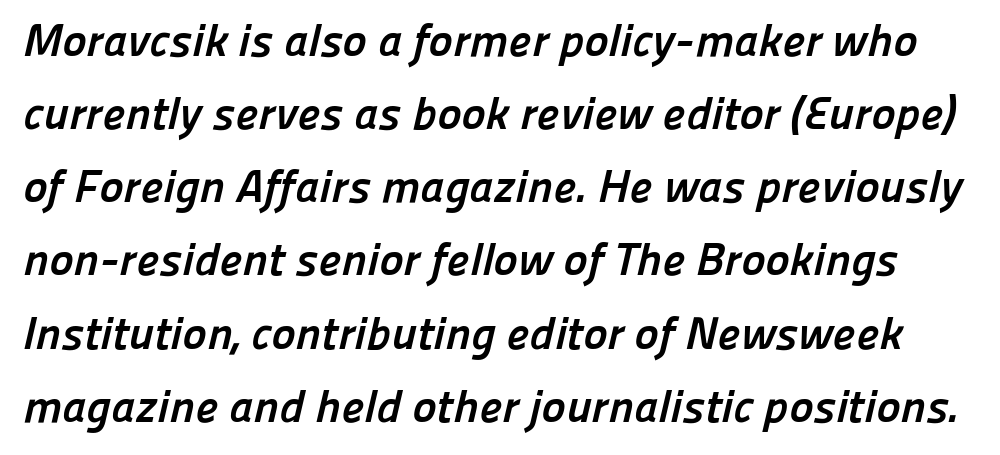
{"serif": "no", "bold": "yes", "weight": "semibold", "width": "normal", "stroke_contrast": "low", "x_height": "medium", "monospaced": "no", "underline": "no", "line_spacing": "normal", "line_spacing_ratio": 1.59, "letter_spacing": "normal", "letter_spacing_em": 0.0, "glyph_px": 46}
